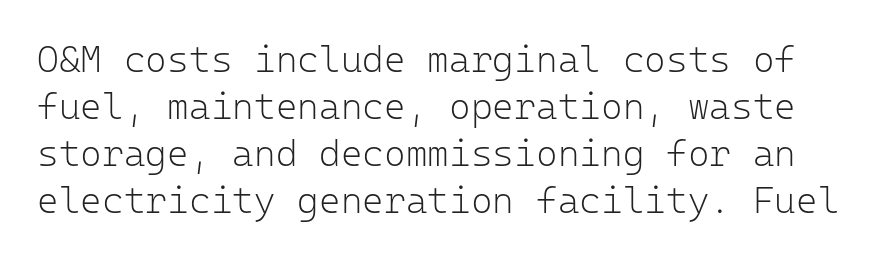
How are the letters spaced? Ordinarily, with no added tracking. You could count columns in this text — the font is strictly monospaced. This block has exactly the height ordinary leading produces. Nobody drew a line under any word here. This reads as an unemphasized weight, regular at the heaviest. Posture: vertical.
